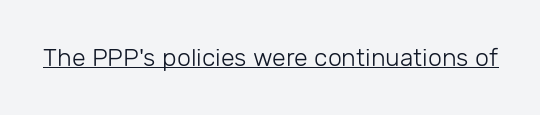
{"italic": "no", "bold": "no", "underline": "yes", "letter_spacing": "normal", "letter_spacing_em": 0.0, "glyph_px": 25}
